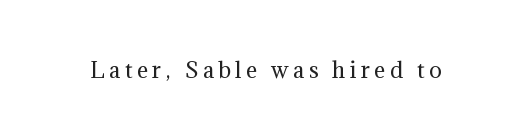
{"italic": "no", "bold": "no", "underline": "no", "letter_spacing": "wide", "letter_spacing_em": 0.21, "glyph_px": 21}
